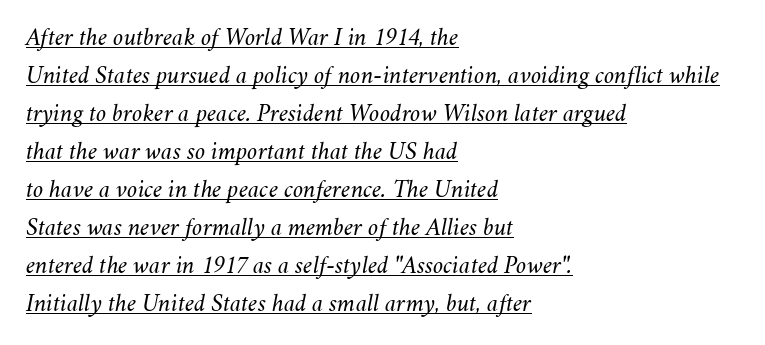
The image shows 26 px text type, italic (leaning right); set left-aligned, normal line spacing (1.46x), normal letter spacing, underlined.
